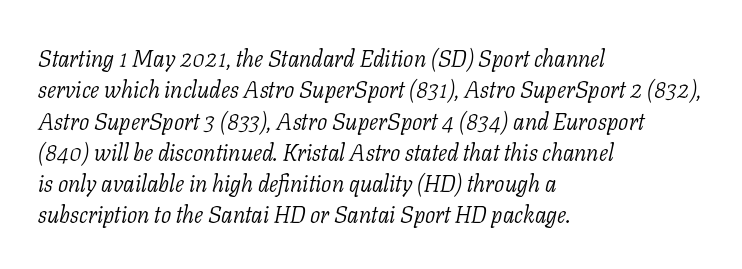
{"italic": "yes", "lean": "right", "slant_degrees": 11, "bold": "no", "underline": "no", "align": "left", "line_spacing": "normal", "line_spacing_ratio": 1.36, "letter_spacing": "normal", "letter_spacing_em": 0.0, "glyph_px": 23}
